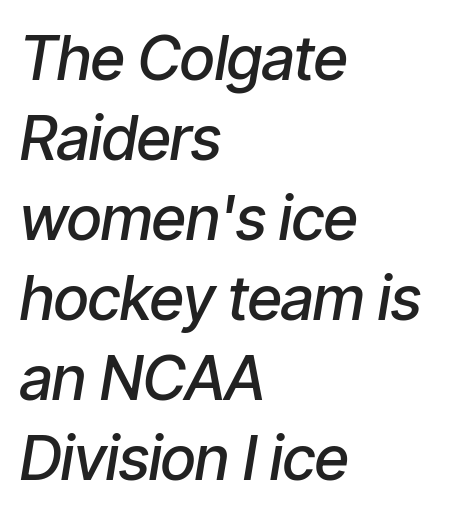
Q: Is the text bold? A: Semi-bold.
Q: Is the text italic (slanted)? A: Yes, it leans right by about 9 degrees.
Q: Is the text underlined? A: No.
Q: How is the paragraph aligned? A: Left-aligned.
Q: Is the spacing between letters normal or unusually wide? A: Normal.
Q: Is the spacing between lines tight, normal or loose? A: Normal.
Q: Width (condensed, normal, or wide)? A: Condensed.
Q: Stroke contrast? A: Low.
Q: x-height? A: Medium.
Q: Monospaced? A: No.
